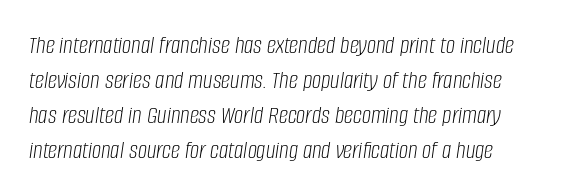
Q: Is the text bold? A: No.
Q: Is the text italic (slanted)? A: Yes, it leans right by about 8 degrees.
Q: Is the text underlined? A: No.
Q: Is the spacing between letters normal or unusually wide? A: Normal.
Q: Is the spacing between lines tight, normal or loose? A: Normal.
